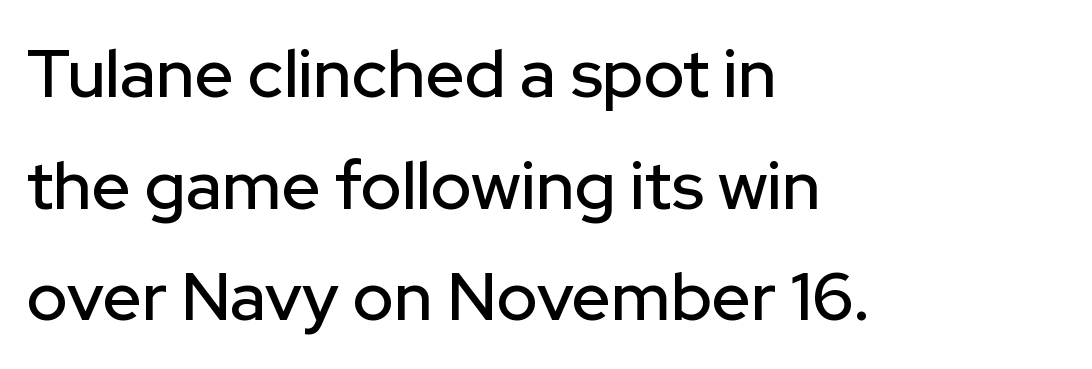
The image shows 68 px sans-serif type, upright; set left-aligned, normal line spacing (1.64x), normal letter spacing, not underlined; low stroke contrast and a medium x-height.
